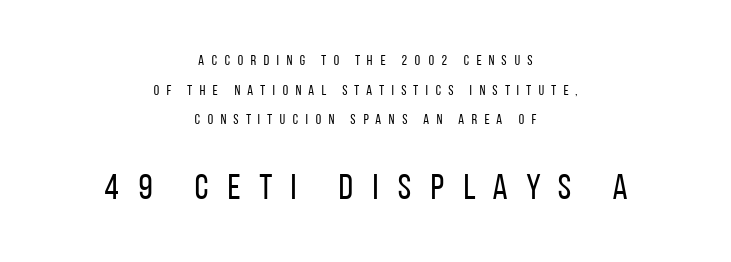
Q: Is the text bold? A: No.
Q: Is the text italic (slanted)? A: No, it is upright.
Q: Is the typeface a serif or a sans-serif typeface? A: Sans-serif.
Q: Is the text underlined? A: No.
Q: How is the paragraph aligned? A: Centered.
Q: Is the spacing between letters normal or unusually wide? A: Unusually wide.
Q: Is the spacing between lines tight, normal or loose? A: Loose.
Q: Which block of text is set in a larger size, the first (top) or the second (bottom)? A: The second (bottom) one.
Q: Width (condensed, normal, or wide)? A: Condensed.
Q: Stroke contrast? A: Low.
Q: x-height? A: Large.
Q: Monospaced? A: No.
